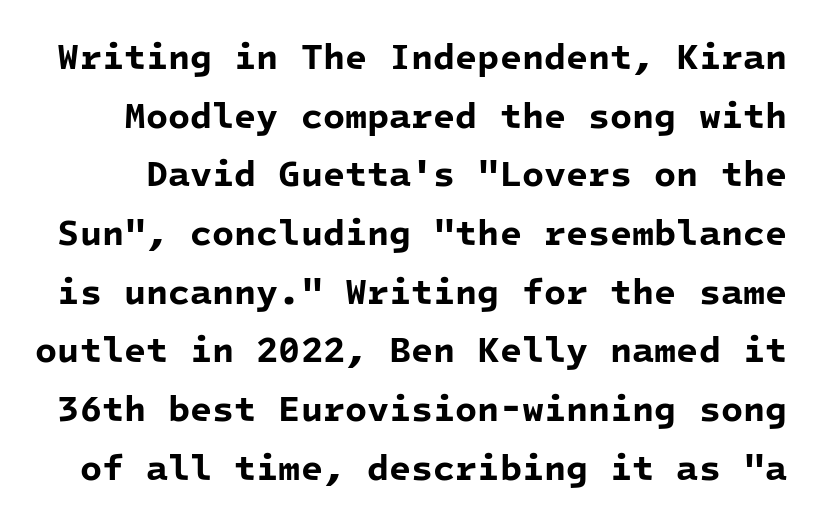
Q: Is the text bold? A: Yes.
Q: Is the typeface a serif or a sans-serif typeface? A: Sans-serif.
Q: Is the text underlined? A: No.
Q: Is the spacing between letters normal or unusually wide? A: Normal.
Q: Is the spacing between lines tight, normal or loose? A: Normal.
Q: Width (condensed, normal, or wide)? A: Normal.
Q: Stroke contrast? A: Low.
Q: x-height? A: Medium.
Q: Monospaced? A: Yes.
